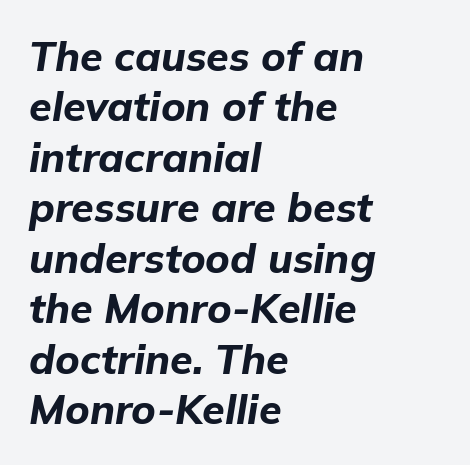
{"italic": "yes", "lean": "right", "slant_degrees": 9, "bold": "yes", "weight": "bold", "width": "normal", "stroke_contrast": "low", "x_height": "medium", "monospaced": "no", "underline": "no", "align": "left", "line_spacing_ratio": 1.23, "letter_spacing": "normal", "letter_spacing_em": 0.0, "glyph_px": 41}
